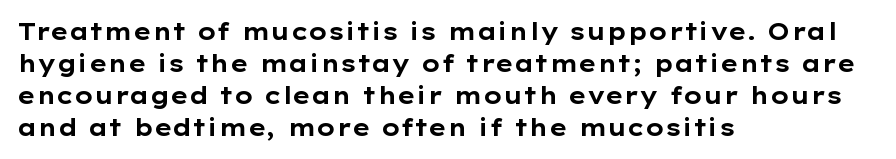
{"italic": "no", "bold": "yes", "underline": "no", "align": "left", "line_spacing": "normal", "line_spacing_ratio": 1.39, "letter_spacing": "normal", "letter_spacing_em": 0.0, "glyph_px": 23}
